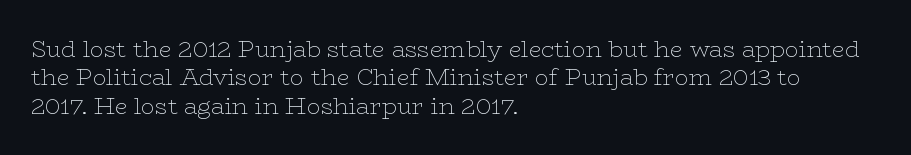
{"italic": "no", "bold": "no", "underline": "no", "align": "left", "line_spacing_ratio": 1.23, "letter_spacing": "normal", "letter_spacing_em": 0.0, "glyph_px": 23}
